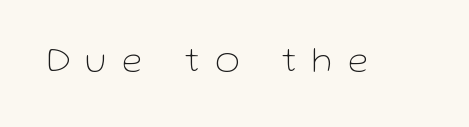
{"serif": "no", "italic": "no", "bold": "no", "weight": "thin", "width": "normal", "stroke_contrast": "low", "x_height": "medium", "monospaced": "no", "underline": "no", "letter_spacing": "wide", "letter_spacing_em": 0.43, "glyph_px": 37}
